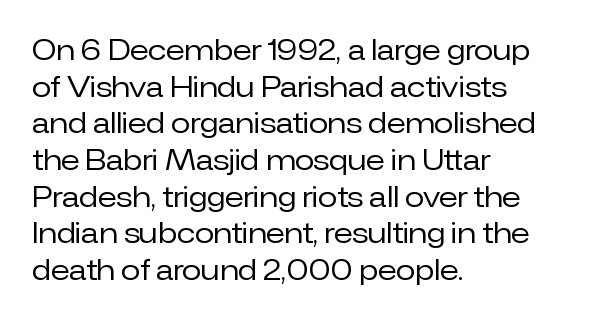
{"serif": "no", "italic": "no", "bold": "no", "weight": "regular", "width": "normal", "stroke_contrast": "low", "x_height": "medium", "monospaced": "no", "underline": "no", "align": "left", "line_spacing": "normal", "line_spacing_ratio": 1.31, "letter_spacing": "normal", "letter_spacing_em": 0.0, "glyph_px": 28}
